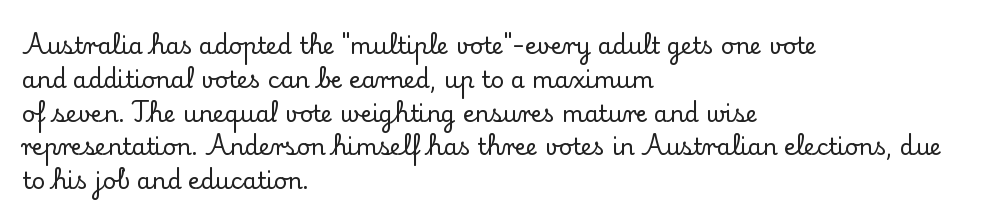
{"italic": "no", "underline": "no", "align": "left", "line_spacing": "normal", "line_spacing_ratio": 1.47, "letter_spacing": "normal", "letter_spacing_em": 0.0, "glyph_px": 23}
